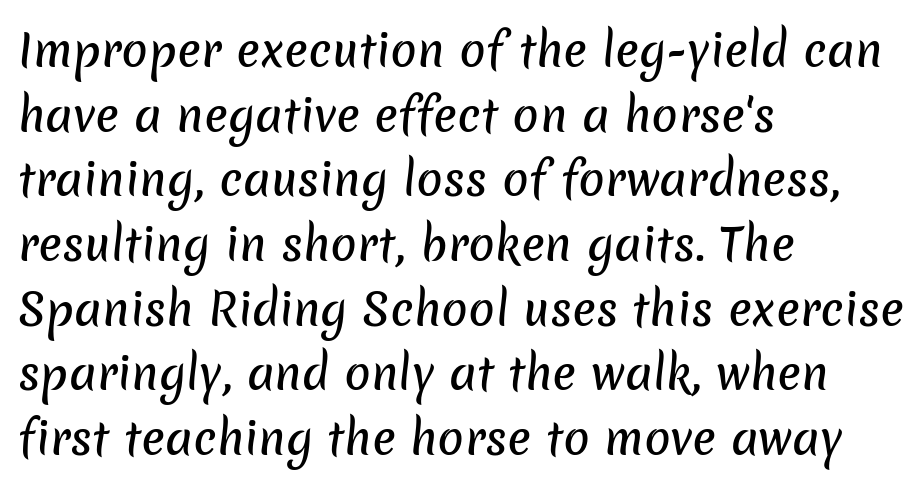
The image shows 44 px sans-serif type; set left-aligned, normal line spacing (1.47x), normal letter spacing, not underlined; low stroke contrast and a medium x-height.
